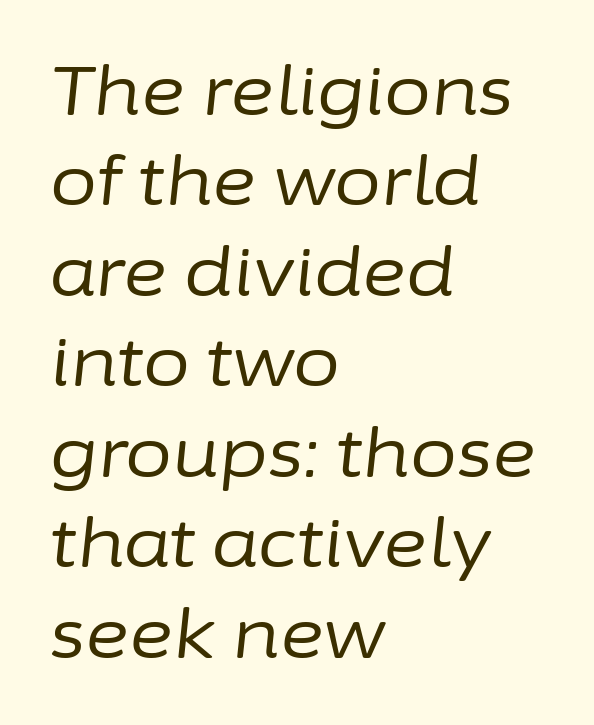
This rendering leaves character spacing at its baseline value. Counters stay open thanks to moderate or lighter strokes. A bare baseline throughout the passage. The face used here has a pronounced slope to its letters. Reading down the block, your eye returns to a fixed left position each line. Note the varied advance widths — an 'i' is clearly narrower than an 'm'.
